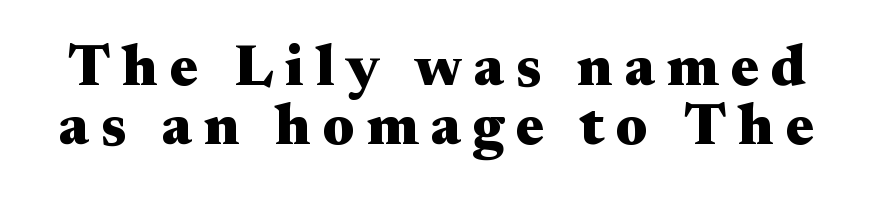
Q: Is the text bold? A: Yes.
Q: Is the text italic (slanted)? A: No, it is upright.
Q: Is the typeface a serif or a sans-serif typeface? A: Serif.
Q: Is the text underlined? A: No.
Q: Is the spacing between letters normal or unusually wide? A: Unusually wide.
Q: Is the spacing between lines tight, normal or loose? A: Tight.
Q: Width (condensed, normal, or wide)? A: Wide.
Q: Stroke contrast? A: Medium.
Q: x-height? A: Small.
Q: Monospaced? A: No.
